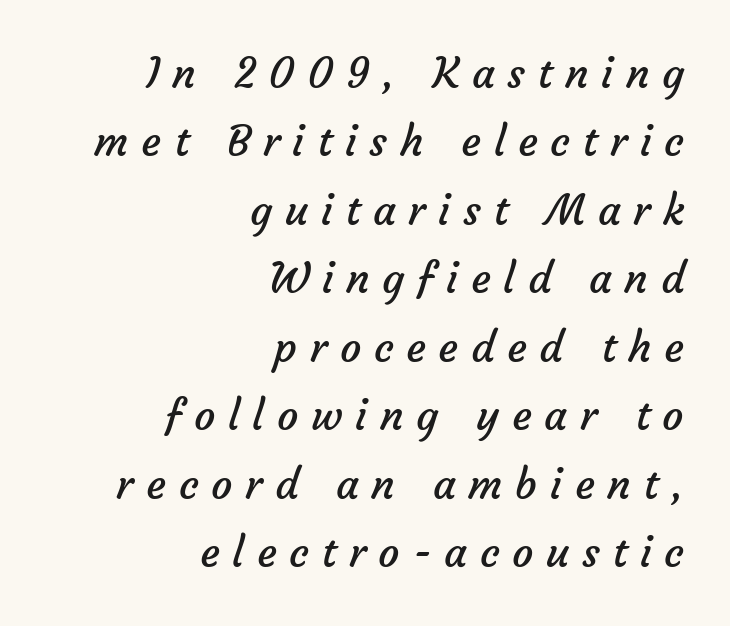
{"serif": "no", "bold": "no", "weight": "regular", "width": "normal", "stroke_contrast": "low", "x_height": "medium", "monospaced": "no", "underline": "no", "align": "right", "line_spacing": "normal", "line_spacing_ratio": 1.63, "letter_spacing": "wide", "letter_spacing_em": 0.3, "glyph_px": 42}
